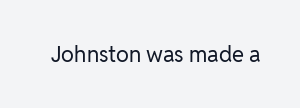
The space directly below the letters is spotless. Quick note: not italic, upright. The line texture is even and compact thanks to regular tracking. These glyphs show unthickened strokes, regular width or finer.
